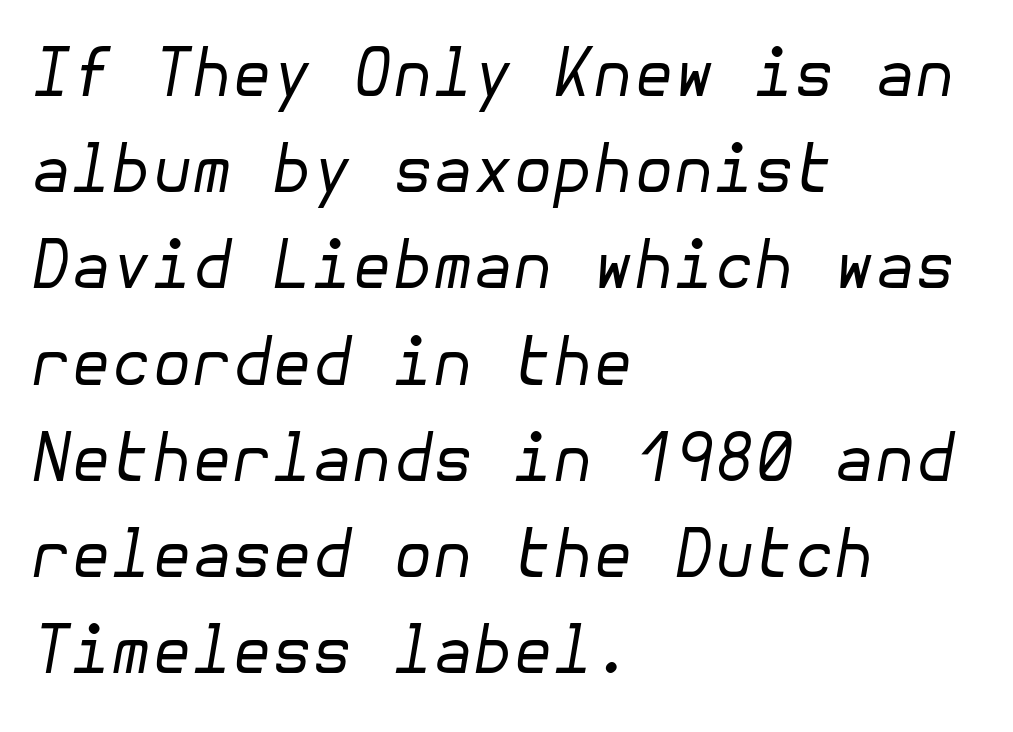
The image shows 65 px regular-weight type, italic (leaning right); set left-aligned, normal line spacing (1.48x), normal letter spacing, not underlined; low stroke contrast and a medium x-height.
